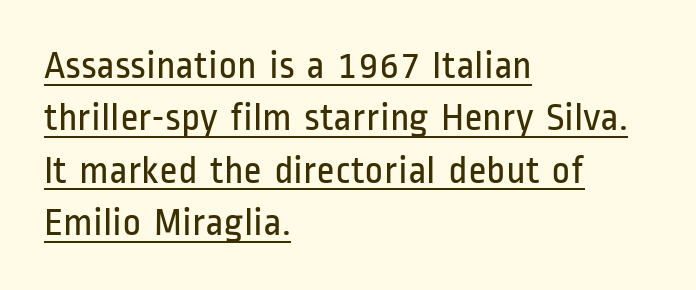
The image shows 40 px regular-weight, condensed sans-serif type, upright; set left-aligned, normal line spacing (1.31x), normal letter spacing, underlined; low stroke contrast and a medium x-height.
